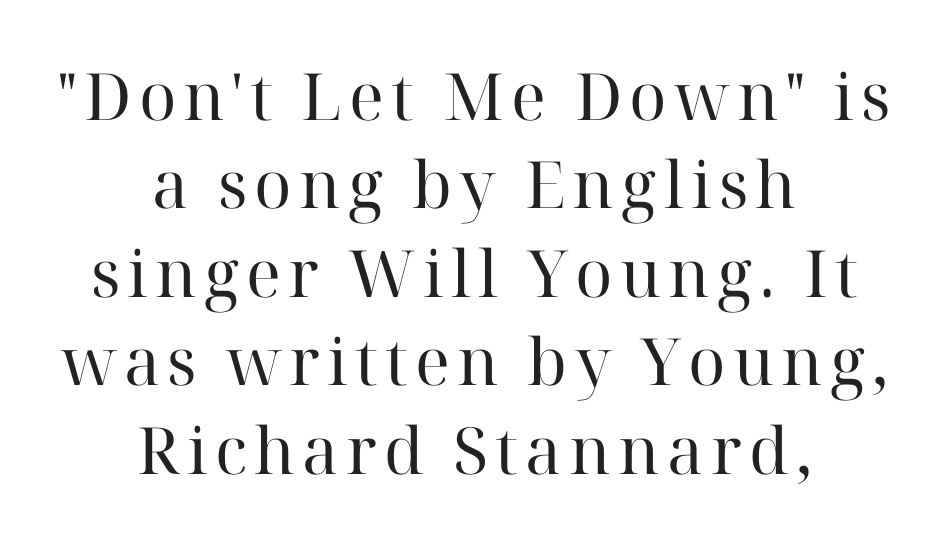
Q: Is the text bold? A: No.
Q: Is the text italic (slanted)? A: No, it is upright.
Q: Is the typeface a serif or a sans-serif typeface? A: Serif.
Q: Is the text underlined? A: No.
Q: How is the paragraph aligned? A: Centered.
Q: Is the spacing between lines tight, normal or loose? A: Normal.
Q: Width (condensed, normal, or wide)? A: Normal.
Q: Stroke contrast? A: High.
Q: x-height? A: Medium.
Q: Monospaced? A: No.
